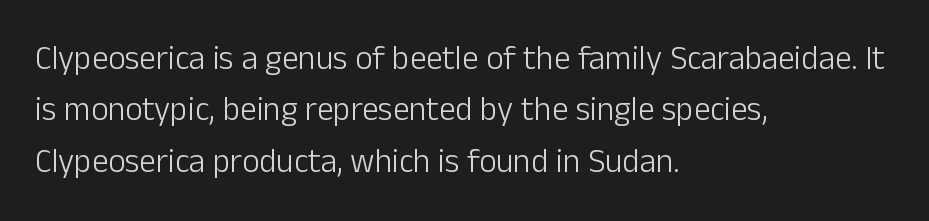
Q: Is the text bold? A: No.
Q: Is the text italic (slanted)? A: No, it is upright.
Q: Is the typeface a serif or a sans-serif typeface? A: Sans-serif.
Q: Is the text underlined? A: No.
Q: How is the paragraph aligned? A: Left-aligned.
Q: Is the spacing between letters normal or unusually wide? A: Normal.
Q: Is the spacing between lines tight, normal or loose? A: Normal.
Q: Width (condensed, normal, or wide)? A: Normal.
Q: Stroke contrast? A: Low.
Q: x-height? A: Medium.
Q: Monospaced? A: No.
